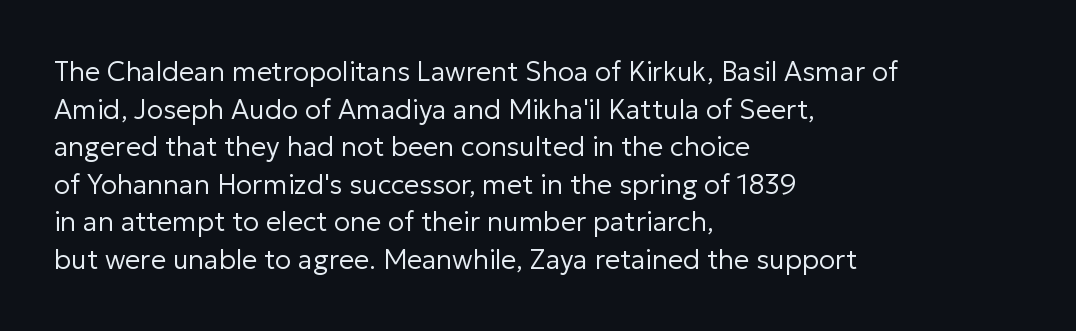
Notice how the stems are strictly vertical — no italics here. A bare baseline throughout the passage. Inter-character spacing is left at the font's built-in metrics. Vertical spacing — default. The ragged edge is on the right, which tells us the setting is flush left. The font sits on the lighter half of the weight spectrum, regular included.
